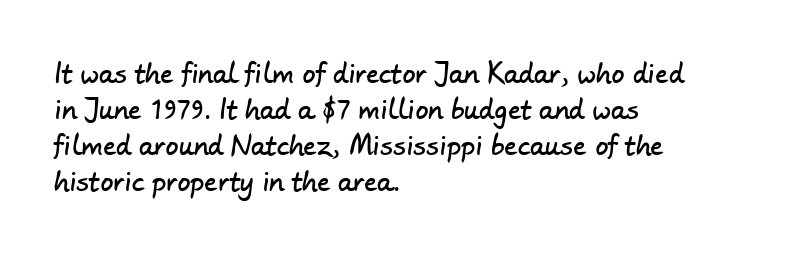
Q: Is the text underlined? A: No.
Q: How is the paragraph aligned? A: Left-aligned.
Q: Is the spacing between letters normal or unusually wide? A: Normal.
Q: Is the spacing between lines tight, normal or loose? A: Normal.
